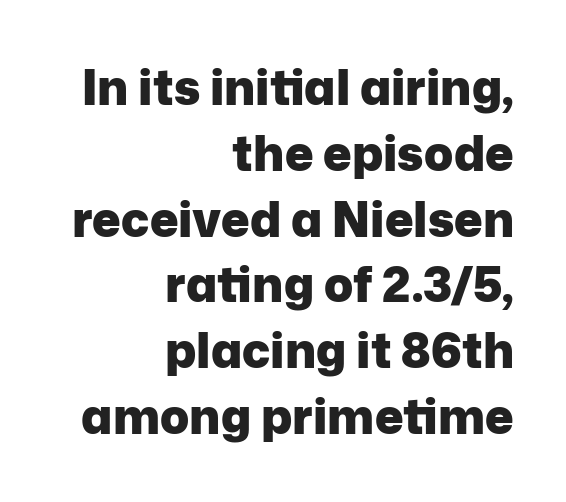
{"serif": "no", "italic": "no", "bold": "yes", "weight": "heavy", "width": "normal", "stroke_contrast": "low", "x_height": "medium", "monospaced": "no", "underline": "no", "align": "right", "line_spacing": "normal", "line_spacing_ratio": 1.37, "letter_spacing": "normal", "letter_spacing_em": 0.0, "glyph_px": 48}
